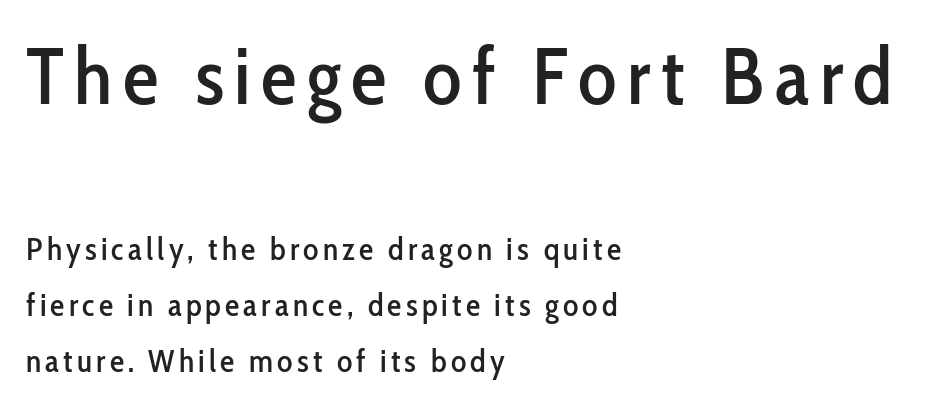
{"serif": "no", "italic": "no", "width": "condensed", "stroke_contrast": "low", "x_height": "medium", "monospaced": "no", "underline": "no", "align": "left", "line_spacing_ratio": 1.74, "larger_block": "first", "size_ratio": 2.5, "glyph_px": 80}
